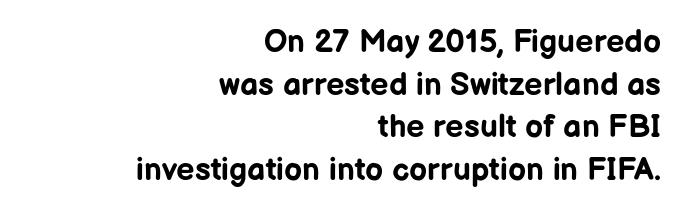
{"serif": "no", "italic": "no", "bold": "yes", "weight": "bold", "width": "normal", "stroke_contrast": "low", "x_height": "medium", "monospaced": "no", "underline": "no", "align": "right", "line_spacing": "normal", "line_spacing_ratio": 1.33, "letter_spacing": "normal", "letter_spacing_em": 0.0, "glyph_px": 32}
